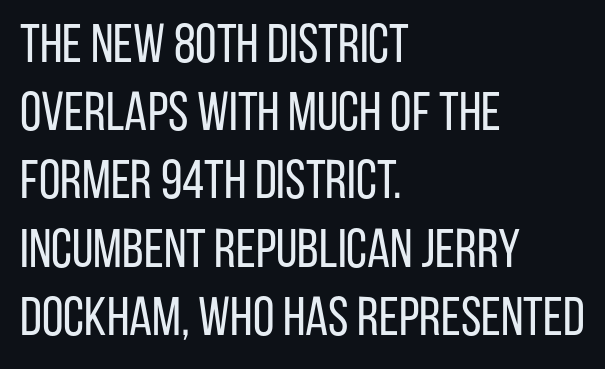
The rendering uses natural spacing where letterforms have individual widths. Default kerning and tracking; the words read as compact shapes. Font category for this specimen: sans-serif. Letters rest on an invisible, unmarked baseline. Posture: upright roman. The letters look calm and open, with moderate or lighter stems.
